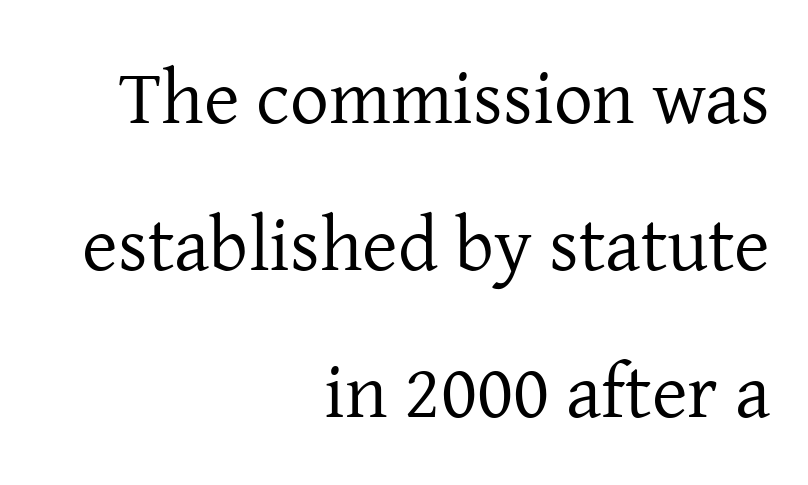
The string is rendered with underlining switched off. Check where the strokes stop: tiny serifs finish them off. Summary of weight: not heavy and not bold. The passage shown stacks its lines with a broad gap. The lettering holds an erect, upright posture throughout. Character widths vary here, with narrow letters taking less room than wide ones.
